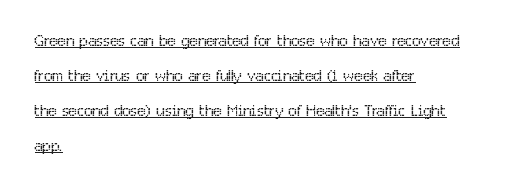
The image shows 22 px text type, upright; set left-aligned, normal line spacing (1.59x), normal letter spacing, underlined.
